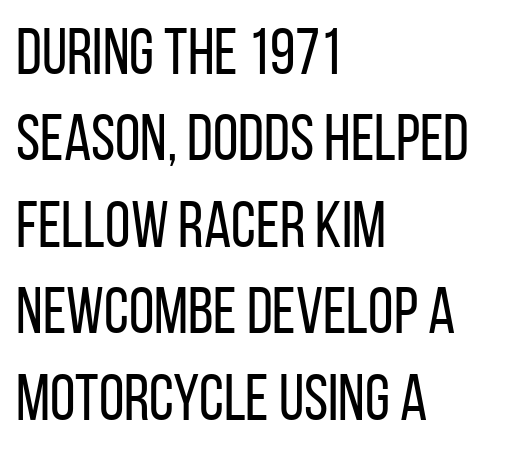
Regarding leading, the lines here are spaced in the standard way. The typesetting does not lean heavy: it is not bold. These lines stack with their left ends in a neat column. Look at the tracking — it's just the regular setting, nothing added.
